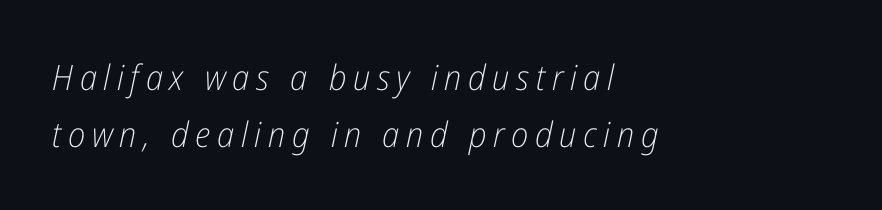
The image shows 35 px light, condensed type, italic (leaning right); set left-aligned, normal line spacing (1.62x), not underlined; low stroke contrast and a medium x-height.
